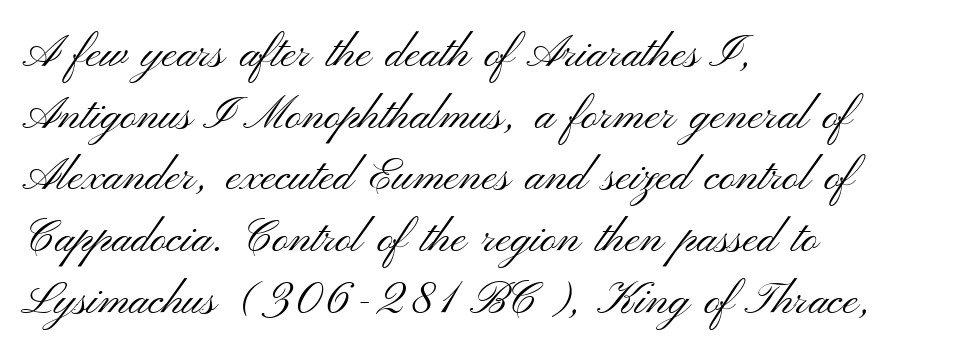
Q: Is the text bold? A: No.
Q: Is the text italic (slanted)? A: Yes.
Q: Is the typeface a serif or a sans-serif typeface? A: Sans-serif.
Q: Is the text underlined? A: No.
Q: How is the paragraph aligned? A: Left-aligned.
Q: Is the spacing between letters normal or unusually wide? A: Normal.
Q: Is the spacing between lines tight, normal or loose? A: Normal.
Q: Width (condensed, normal, or wide)? A: Wide.
Q: Stroke contrast? A: Medium.
Q: x-height? A: Small.
Q: Monospaced? A: No.
